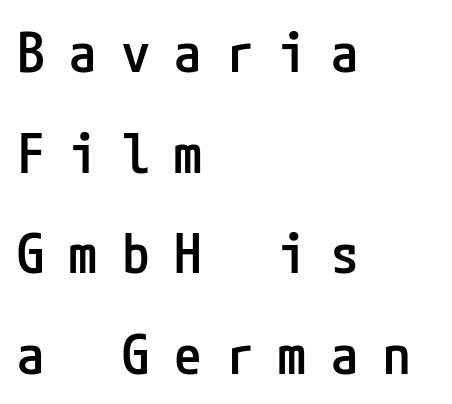
{"serif": "no", "italic": "no", "bold": "semi", "weight": "semibold", "width": "condensed", "stroke_contrast": "low", "x_height": "medium", "underline": "no", "align": "left", "line_spacing_ratio": 1.83, "letter_spacing": "wide", "letter_spacing_em": 0.45, "glyph_px": 55}
